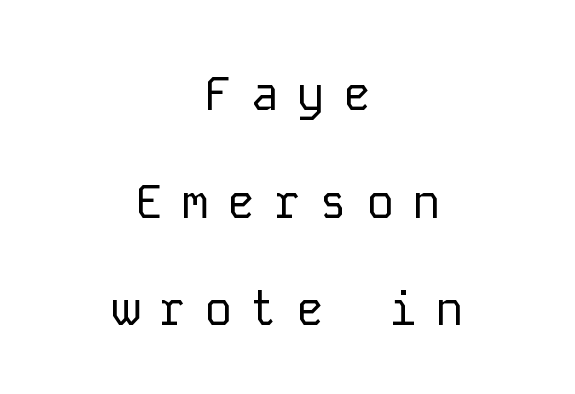
Characters remain perfectly vertical along every line. This rendering widens character spacing well past its baseline value. A typesetter would call this monospace, since all characters share one set width. Honestly, the rows look like they've been pulled way apart. Caption: multi-line text, centered on the measure. These lines are composed in type without serifs.
